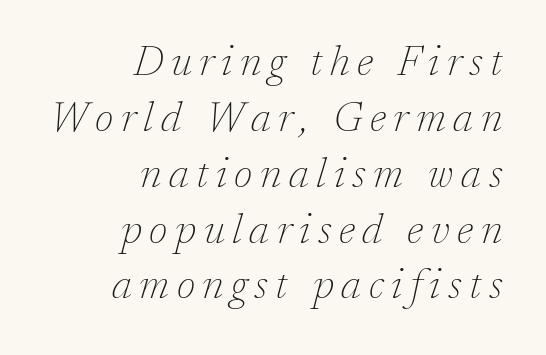
{"serif": "yes", "italic": "yes", "lean": "right", "slant_degrees": 17, "bold": "no", "weight": "thin", "width": "normal", "stroke_contrast": "low", "x_height": "medium", "monospaced": "no", "underline": "no", "align": "right", "line_spacing": "normal", "line_spacing_ratio": 1.33, "glyph_px": 42}
